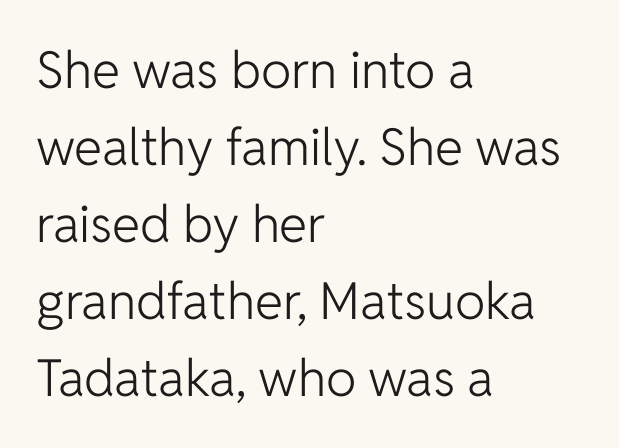
{"serif": "no", "italic": "no", "bold": "no", "weight": "light", "width": "normal", "stroke_contrast": "low", "x_height": "medium", "monospaced": "no", "underline": "no", "align": "left", "line_spacing": "normal", "line_spacing_ratio": 1.51, "letter_spacing": "normal", "letter_spacing_em": 0.0, "glyph_px": 51}
